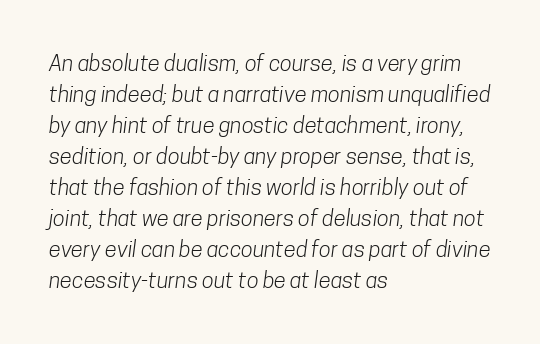
No word sits above an underline. Words appear dense and cohesive because spacing is normal. The ragged edge is on the right, which tells us the setting is flush left. If you measured baseline to baseline, you'd find a middling distance.
